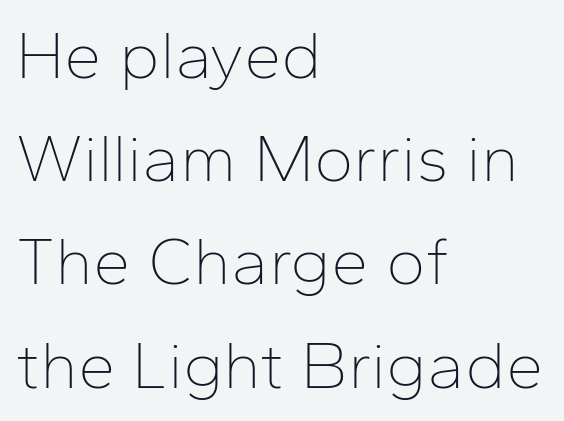
{"serif": "no", "italic": "no", "bold": "no", "weight": "thin", "width": "normal", "stroke_contrast": "low", "x_height": "medium", "monospaced": "no", "underline": "no", "align": "left", "line_spacing": "normal", "line_spacing_ratio": 1.54, "letter_spacing": "normal", "letter_spacing_em": 0.0, "glyph_px": 67}
